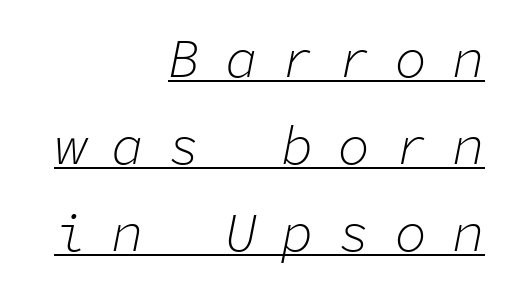
This rendering uses right alignment, leaving the left contour irregular. Each line of the rendering has a horizontal stroke beneath the glyphs. One glance says typical: line gaps are just what's usual. Stems and bowls with no extra thickness — not bold.
